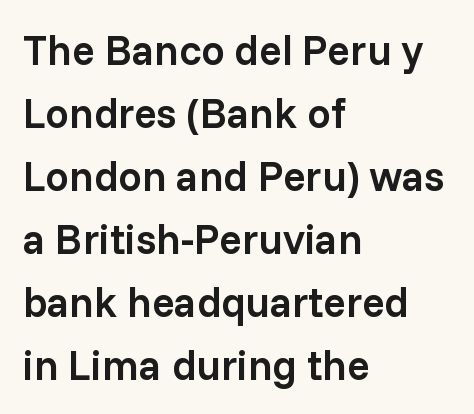
{"serif": "no", "italic": "no", "bold": "semi", "weight": "semibold", "width": "normal", "stroke_contrast": "low", "x_height": "medium", "monospaced": "no", "underline": "no", "align": "left", "line_spacing": "normal", "line_spacing_ratio": 1.5, "letter_spacing": "normal", "letter_spacing_em": 0.0, "glyph_px": 42}
